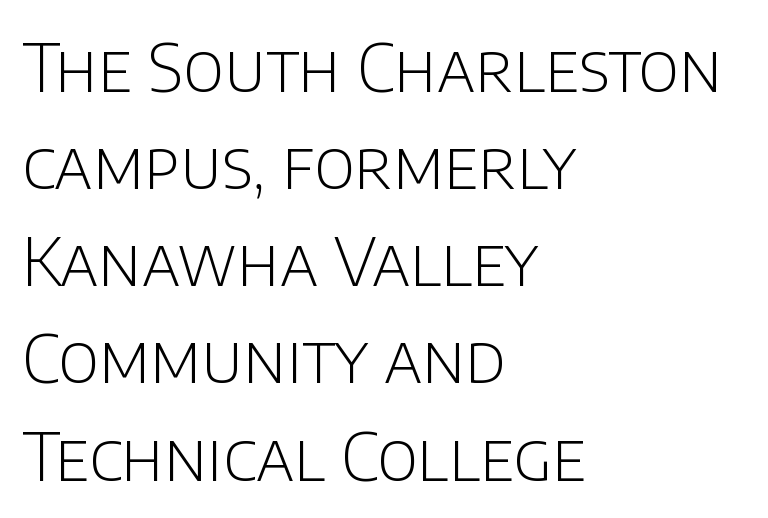
{"serif": "no", "italic": "no", "bold": "no", "weight": "light", "width": "normal", "stroke_contrast": "low", "x_height": "large", "monospaced": "no", "underline": "no", "align": "left", "line_spacing": "normal", "line_spacing_ratio": 1.45, "letter_spacing": "normal", "letter_spacing_em": 0.0, "glyph_px": 67}
